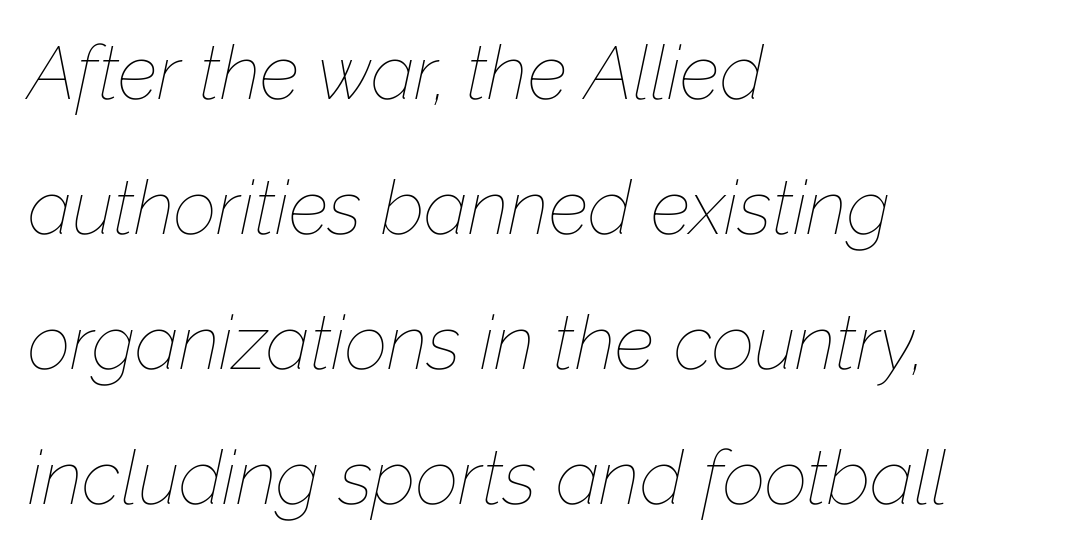
The font sits on the lighter half of the weight spectrum, regular included. Look at the tracking — it's just the regular setting, nothing added. The specimen omits any rule beneath the text block's lines. Characters are canted at an angle relative to the baseline's perpendicular. Is this a fixed-width face? No — the glyphs have proportional, varying widths. If you drew a ruler down the left edge, every line would touch it.
